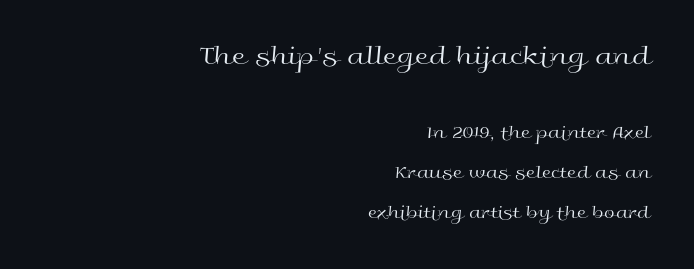
Q: Is the text bold? A: No.
Q: Is the text italic (slanted)? A: No, it is upright.
Q: Is the typeface a serif or a sans-serif typeface? A: Sans-serif.
Q: Is the text underlined? A: No.
Q: How is the paragraph aligned? A: Right-aligned.
Q: Is the spacing between letters normal or unusually wide? A: Normal.
Q: Is the spacing between lines tight, normal or loose? A: Loose.
Q: Which block of text is set in a larger size, the first (top) or the second (bottom)? A: The first (top) one.
Q: Width (condensed, normal, or wide)? A: Wide.
Q: x-height? A: Medium.
Q: Monospaced? A: No.
